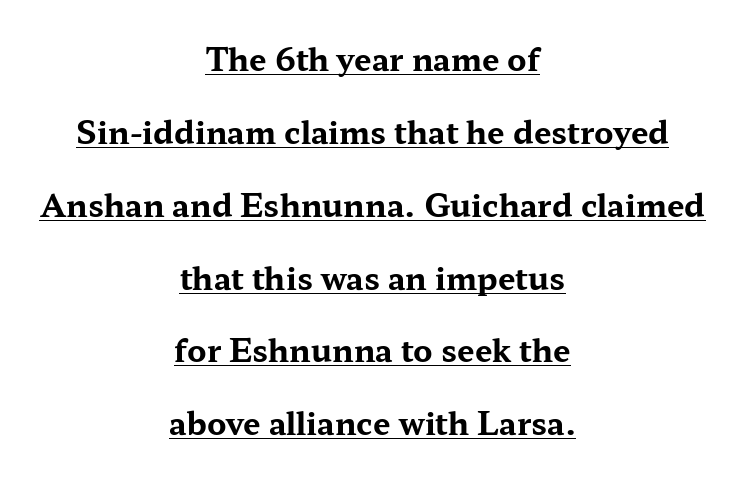
{"serif": "yes", "italic": "no", "bold": "yes", "weight": "bold", "width": "wide", "stroke_contrast": "medium", "x_height": "medium", "monospaced": "no", "underline": "yes", "align": "center", "line_spacing": "loose", "line_spacing_ratio": 2.35, "letter_spacing": "normal", "letter_spacing_em": 0.0, "glyph_px": 31}
